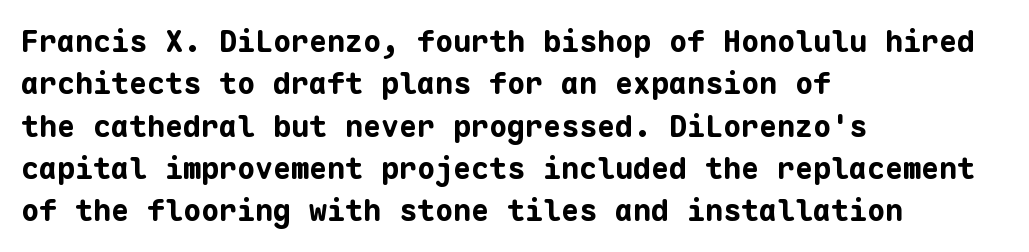
The characters look thick and weighty, a clear bold. Looks like terminal output: every glyph gets an equal slot. The designer went with a sans here, leaving each stem footless. Whoever set this chose a conventional vertical rhythm. The text block is weighted toward the left margin, trailing off unevenly rightward.
